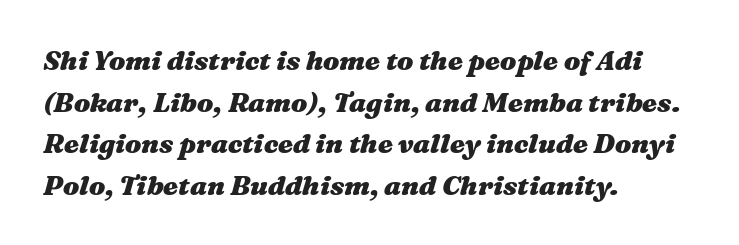
The image shows 27 px bold type, italic (leaning right); set left-aligned, normal line spacing (1.54x), normal letter spacing, not underlined.
